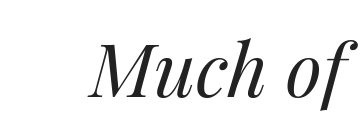
The image shows 74 px regular-weight type, italic (leaning right); set normal letter spacing, not underlined; medium stroke contrast and a medium x-height.
